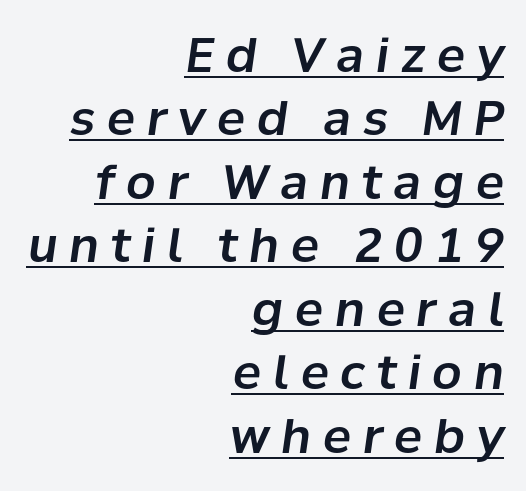
Q: Is the text italic (slanted)? A: Yes, it leans right by about 8 degrees.
Q: Is the text underlined? A: Yes.
Q: How is the paragraph aligned? A: Right-aligned.
Q: Is the spacing between letters normal or unusually wide? A: Unusually wide.
Q: Is the spacing between lines tight, normal or loose? A: Normal.
Q: Width (condensed, normal, or wide)? A: Normal.
Q: Stroke contrast? A: Low.
Q: x-height? A: Medium.
Q: Monospaced? A: No.
